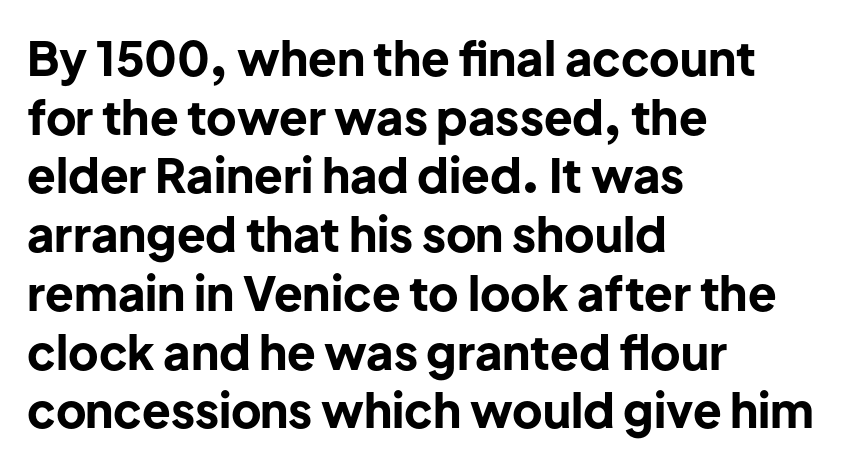
{"serif": "no", "italic": "no", "bold": "yes", "weight": "bold", "width": "normal", "stroke_contrast": "low", "x_height": "medium", "monospaced": "no", "underline": "no", "align": "left", "line_spacing": "normal", "line_spacing_ratio": 1.25, "letter_spacing": "normal", "letter_spacing_em": 0.0, "glyph_px": 47}
